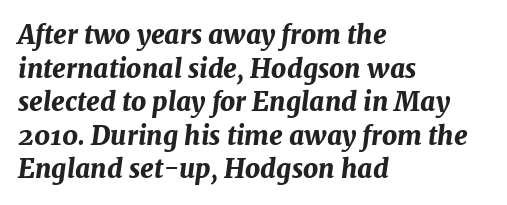
Students, observe: this is what conventionally led text looks like. Compared with typical body copy, the letter spacing here is the same. Nobody drew a line under any word here. A typesetter would mark this as italic. Heft: maximum for text — a bold. One-word summary of the alignment: left.
